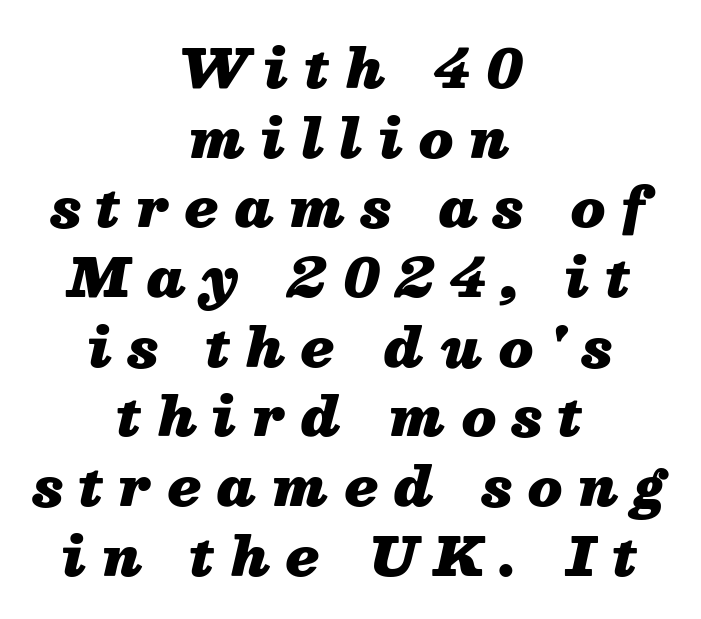
Line starts and ends both wander, symmetrically. Descenders hang freely into open space. This is oblique type, the kind used for emphasis or titles. The rows are spaced the way most documents space them. The face used here is proportionally spaced, like ordinary book or web type. There is plenty of visible air inserted between adjacent glyphs.
